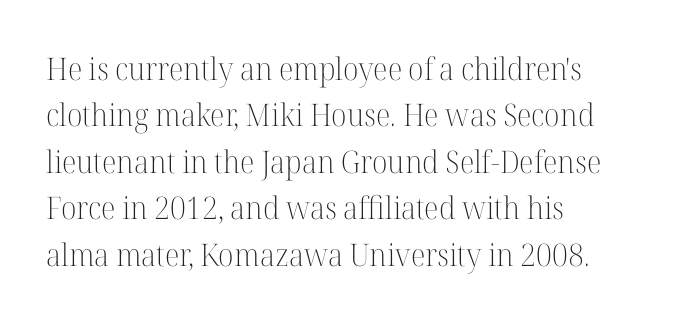
The image shows 31 px light serif type, upright; set left-aligned, normal line spacing (1.5x), normal letter spacing, not underlined; high stroke contrast and a medium x-height.
